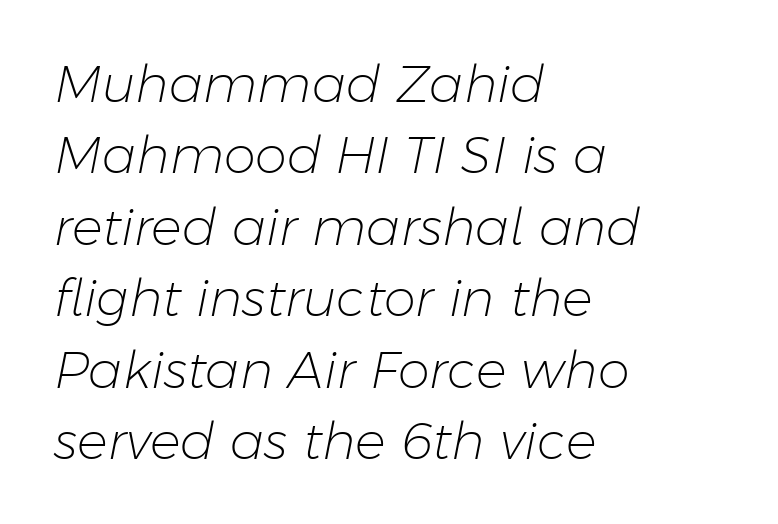
A student would call this left alignment; a typographer would say flush left, rag right. Underlining? Definitely not there. Interline gaps are of average width in this sample. The passage shown is not bold in any degree.
